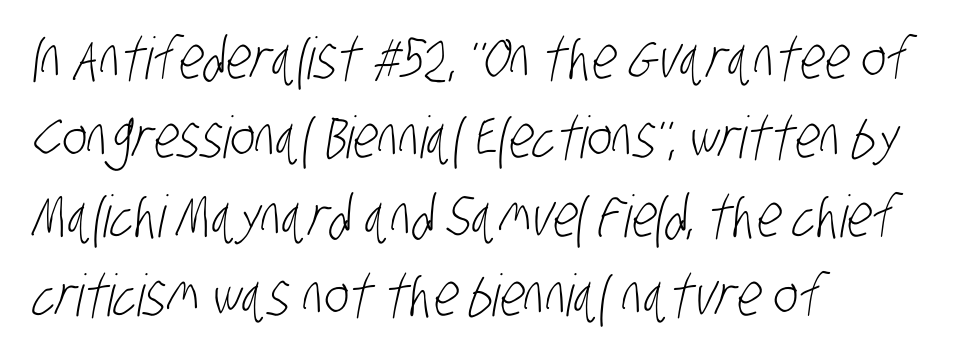
The image shows 58 px light, condensed sans-serif type; set left-aligned, normal line spacing (1.36x), normal letter spacing, not underlined; low stroke contrast and a large x-height.
